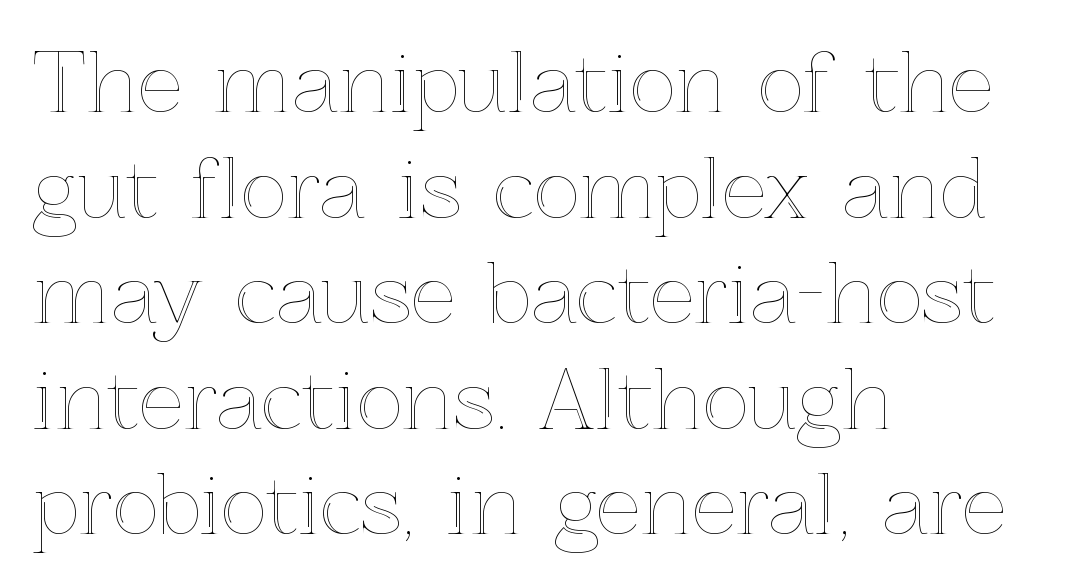
Casual observation: everything's shoved over to the left. The specimen reads as upright at a glance. A clean baseline with only descenders dipping below it. Students, observe: this is what conventionally led text looks like. No extra tracking has been applied to these lines. These lines are rendered in a variable-pitch font.
